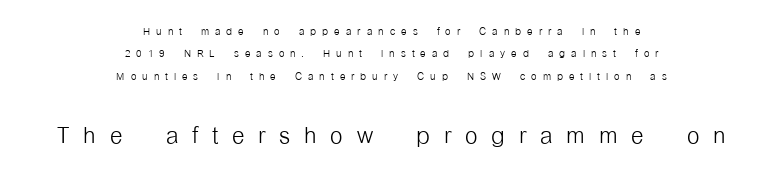
Q: Is the text bold? A: No.
Q: Is the text italic (slanted)? A: No, it is upright.
Q: Is the typeface a serif or a sans-serif typeface? A: Sans-serif.
Q: Is the text underlined? A: No.
Q: How is the paragraph aligned? A: Centered.
Q: Is the spacing between letters normal or unusually wide? A: Unusually wide.
Q: Is the spacing between lines tight, normal or loose? A: Normal.
Q: Which block of text is set in a larger size, the first (top) or the second (bottom)? A: The second (bottom) one.
Q: Width (condensed, normal, or wide)? A: Condensed.
Q: Stroke contrast? A: Low.
Q: x-height? A: Medium.
Q: Monospaced? A: No.
